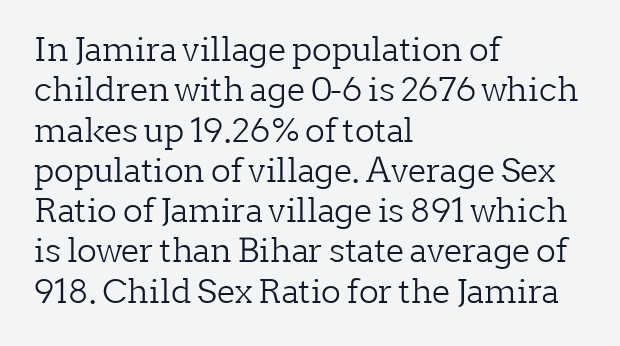
The image shows 33 px light serif type, upright; set left-aligned, line spacing 1.22x, normal letter spacing, not underlined; low stroke contrast and a medium x-height.
